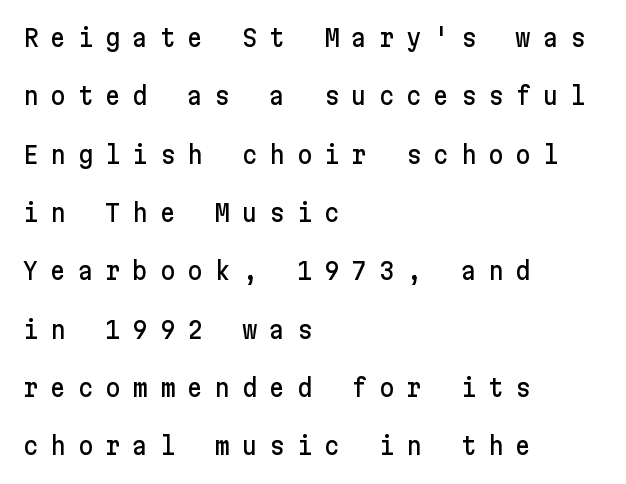
Q: Is the text italic (slanted)? A: No, it is upright.
Q: Is the text underlined? A: No.
Q: How is the paragraph aligned? A: Left-aligned.
Q: Is the spacing between letters normal or unusually wide? A: Unusually wide.
Q: Is the spacing between lines tight, normal or loose? A: Loose.
